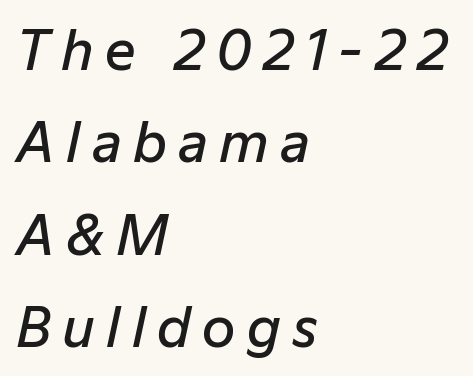
{"italic": "yes", "lean": "right", "slant_degrees": 12, "bold": "semi", "weight": "semibold", "width": "normal", "stroke_contrast": "low", "x_height": "medium", "monospaced": "no", "underline": "no", "align": "left", "line_spacing_ratio": 1.71, "letter_spacing": "wide", "letter_spacing_em": 0.21, "glyph_px": 54}
